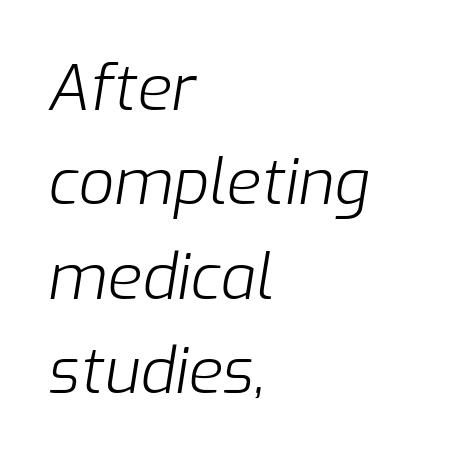
Q: Is the text bold? A: No.
Q: Is the text italic (slanted)? A: Yes, it leans right by about 9 degrees.
Q: Is the text underlined? A: No.
Q: How is the paragraph aligned? A: Left-aligned.
Q: Is the spacing between letters normal or unusually wide? A: Normal.
Q: Is the spacing between lines tight, normal or loose? A: Normal.
Q: Width (condensed, normal, or wide)? A: Normal.
Q: Stroke contrast? A: Low.
Q: x-height? A: Medium.
Q: Monospaced? A: No.
